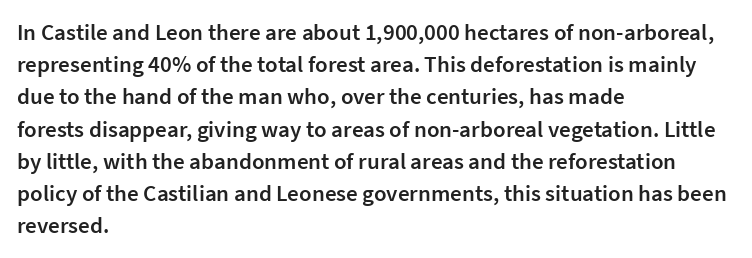
The foot of each line stays bare and open. Evenly set lines give the paragraph a standard silhouette. Left-aligned paragraph, ragged on the right. Does the lettering tilt? It doesn't — this is upright. The line texture is even and compact thanks to regular tracking.
